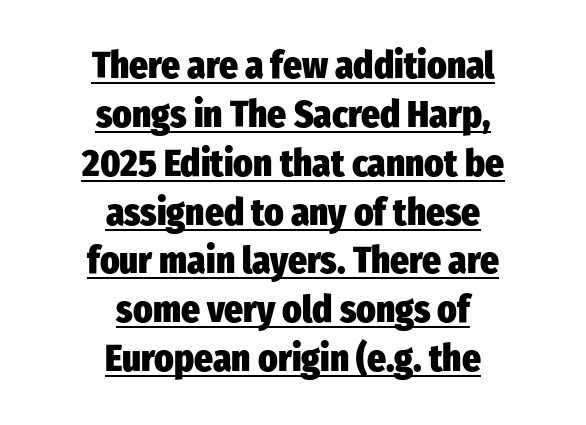
A centered setting, common on invitations and titles, is used for this passage. Character widths vary here, with narrow letters taking less room than wide ones. This is sans-serif lettering, the kind often seen on screens and signage. This sample keeps an unexceptional amount of space between lines. Summary of weight: heavy, a full bold.
